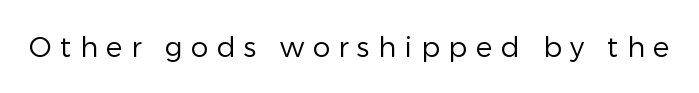
Is this a fixed-width face? No — the glyphs have proportional, varying widths. No word sits above an underline. The passage shown has open, widely tracked lettering throughout. The axis of the letterforms is exactly vertical. The face used here is a sans, in the tradition of grotesques and geometrics.
